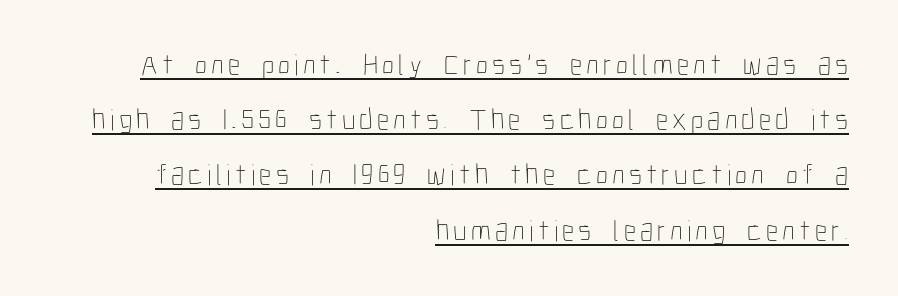
The image shows 30 px thin, condensed type, upright; set right-aligned, line spacing 1.84x, underlined; low stroke contrast and a medium x-height.
